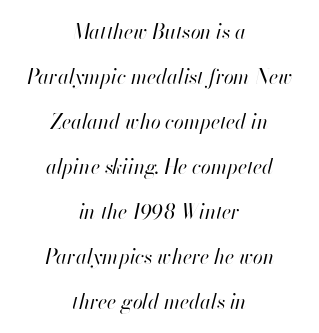
You could fit nearly another row in the gap between these rows. When letters slant like this, we call the style italic. Bare-footed words on every line. Layout note: lines centered. Weight: not bold — regular or lighter. Words appear dense and cohesive because spacing is normal.
